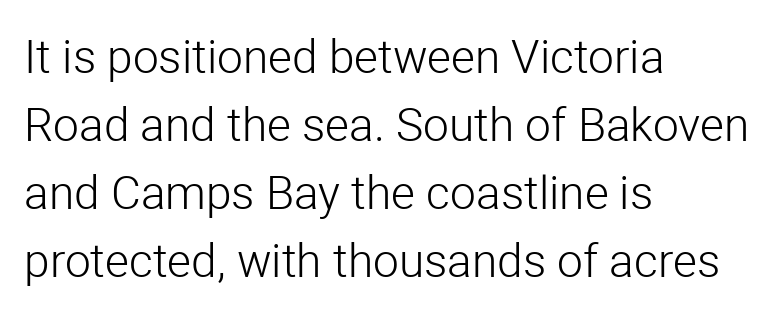
Q: Is the text bold? A: No.
Q: Is the text italic (slanted)? A: No, it is upright.
Q: Is the typeface a serif or a sans-serif typeface? A: Sans-serif.
Q: Is the text underlined? A: No.
Q: How is the paragraph aligned? A: Left-aligned.
Q: Is the spacing between letters normal or unusually wide? A: Normal.
Q: Is the spacing between lines tight, normal or loose? A: Normal.
Q: Width (condensed, normal, or wide)? A: Normal.
Q: Stroke contrast? A: Low.
Q: x-height? A: Medium.
Q: Monospaced? A: No.
